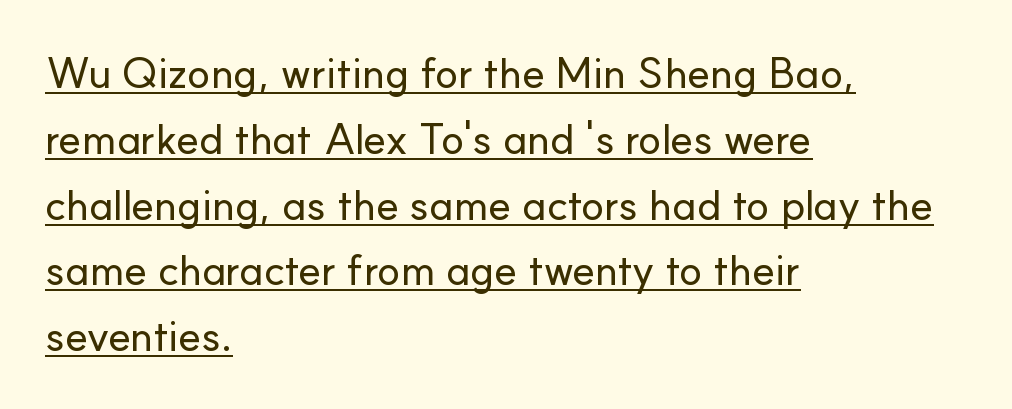
The image shows 43 px sans-serif type, upright; set left-aligned, normal line spacing (1.53x), normal letter spacing, underlined; low stroke contrast and a small x-height.
